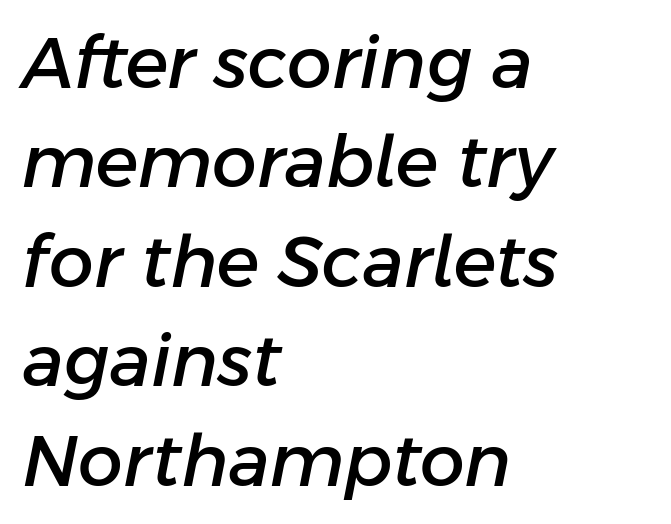
{"italic": "yes", "lean": "right", "slant_degrees": 11, "width": "normal", "stroke_contrast": "low", "x_height": "medium", "monospaced": "no", "underline": "no", "align": "left", "line_spacing": "normal", "line_spacing_ratio": 1.4, "letter_spacing": "normal", "letter_spacing_em": 0.0, "glyph_px": 71}
